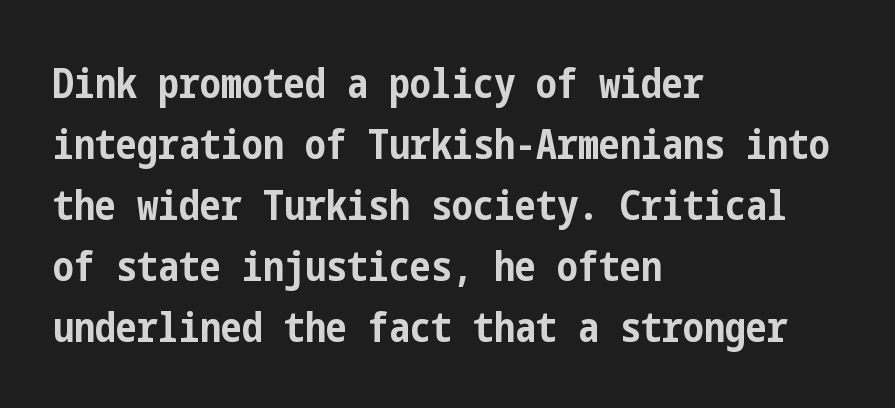
Q: Is the text bold? A: Yes.
Q: Is the text italic (slanted)? A: No, it is upright.
Q: Is the typeface a serif or a sans-serif typeface? A: Sans-serif.
Q: Is the text underlined? A: No.
Q: How is the paragraph aligned? A: Left-aligned.
Q: Is the spacing between letters normal or unusually wide? A: Normal.
Q: Is the spacing between lines tight, normal or loose? A: Normal.
Q: Width (condensed, normal, or wide)? A: Condensed.
Q: Stroke contrast? A: Low.
Q: x-height? A: Medium.
